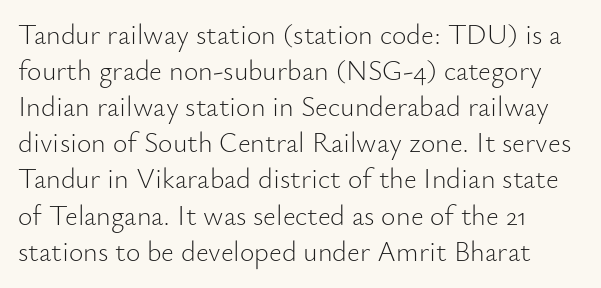
Q: Is the text bold? A: No.
Q: Is the text italic (slanted)? A: No, it is upright.
Q: Is the typeface a serif or a sans-serif typeface? A: Sans-serif.
Q: Is the text underlined? A: No.
Q: How is the paragraph aligned? A: Left-aligned.
Q: Is the spacing between letters normal or unusually wide? A: Normal.
Q: Is the spacing between lines tight, normal or loose? A: Normal.
Q: Width (condensed, normal, or wide)? A: Normal.
Q: Stroke contrast? A: Low.
Q: x-height? A: Small.
Q: Monospaced? A: No.
